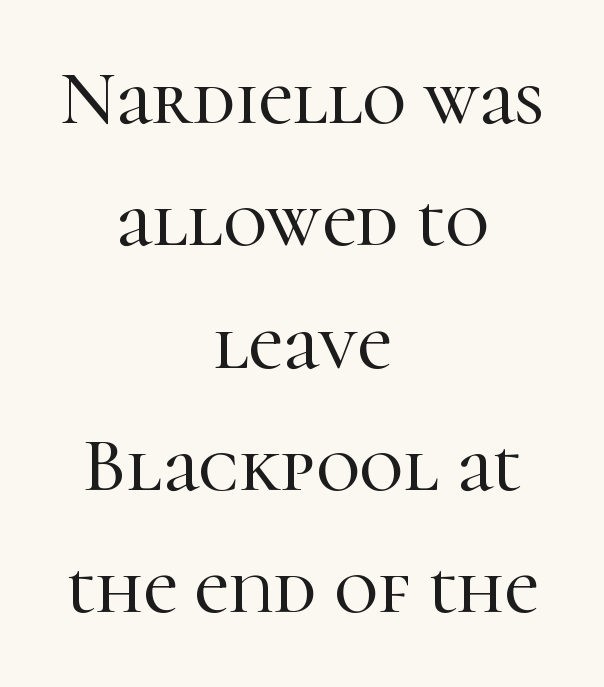
Q: Is the text italic (slanted)? A: No, it is upright.
Q: Is the typeface a serif or a sans-serif typeface? A: Serif.
Q: Is the text underlined? A: No.
Q: How is the paragraph aligned? A: Centered.
Q: Is the spacing between letters normal or unusually wide? A: Normal.
Q: Is the spacing between lines tight, normal or loose? A: Normal.
Q: Width (condensed, normal, or wide)? A: Normal.
Q: Stroke contrast? A: High.
Q: x-height? A: Medium.
Q: Monospaced? A: No.
